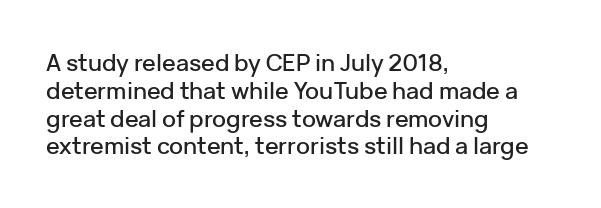
The image shows 23 px text type, upright; set left-aligned, line spacing 1.21x, normal letter spacing, not underlined.
